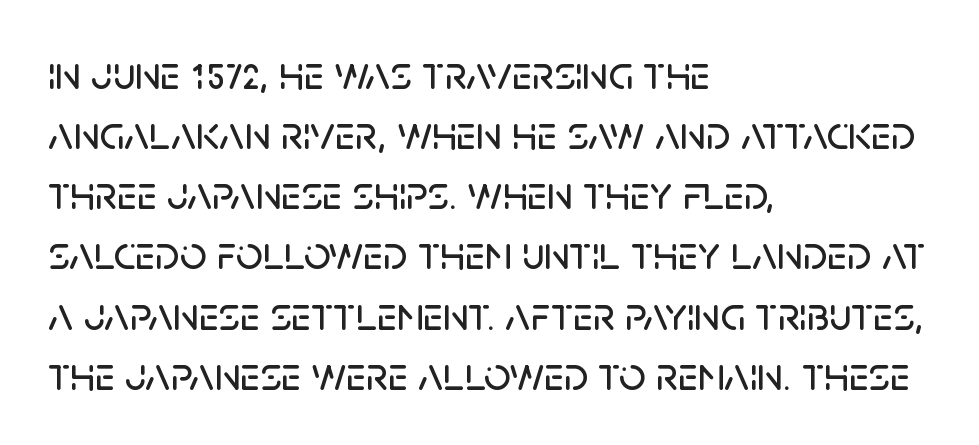
A typesetter would call this proportional, since set widths differ per character. This sample uses an upright cut, with every glyph sitting square on the baseline. Examine the stroke ends and you'll find no serifs. Each line starts at the same left margin while the right side varies.
